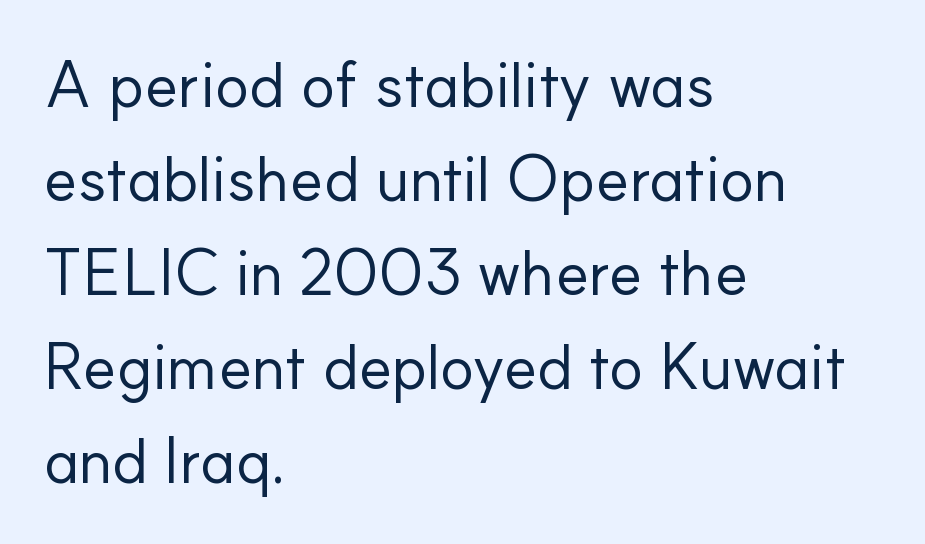
The image shows 64 px regular-weight sans-serif type, upright; set left-aligned, normal line spacing (1.47x), normal letter spacing, not underlined; low stroke contrast and a small x-height.
